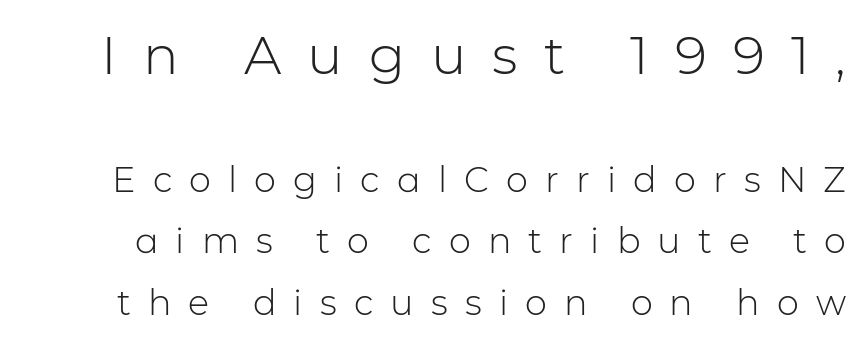
The image shows 53 px light sans-serif type, upright; set line spacing 1.76x, unusually wide letter spacing (+0.49 em), not underlined; the first (top) block is 1.51x larger; low stroke contrast and a medium x-height.
